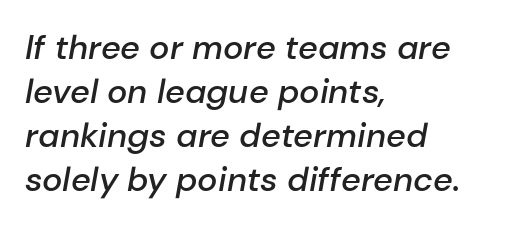
Plain, unruled lines of type. Proportional: the letters do not fall into vertical columns. Observe the ordinary spacing: letters are neighbours, not strangers. The passage is arranged the way most books set body copy — flush left. The passage shown is semibold, sitting just below true bold. In terms of leading, this rendering sits right in the middle.
